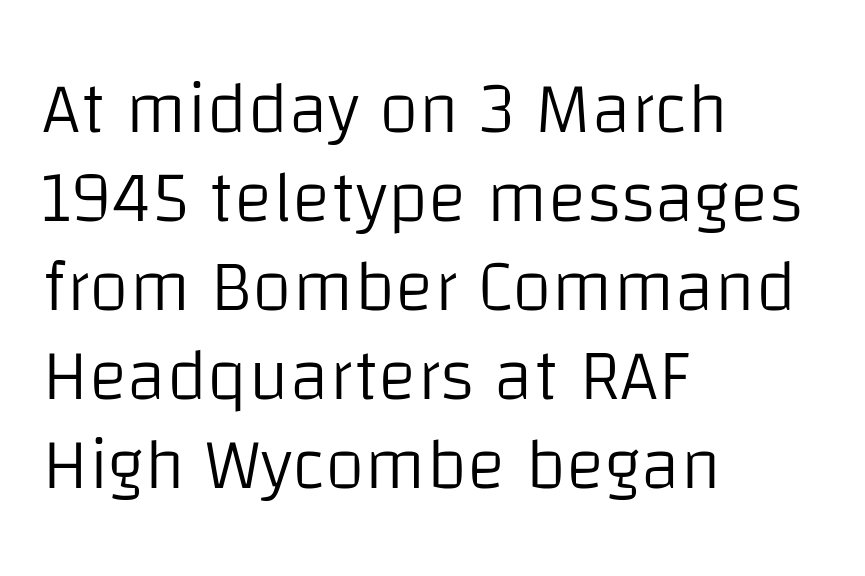
Descender tails drop into unmarked territory. This sample uses an upright cut, with every glyph sitting square on the baseline. Here the designer chose a conventional face with non-uniform glyph widths. Short note: letters normally spaced. Type style note: lacks serifs. If you drew a ruler down the left edge, every line would touch it.
